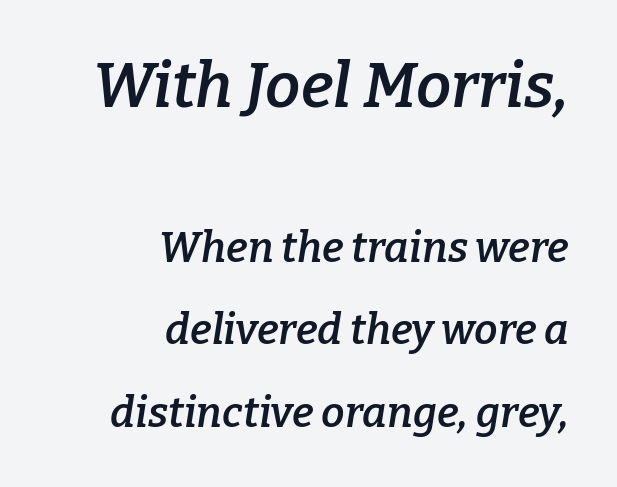
The gaps between neighbouring characters are ordinary and unremarkable. It's the slanting kind of type. Every row of glyphs terminates at an identical x-position on the right. The characters display serif detailing at their extremities. Unmarked baselines from the first word to the last. Type size steps down from the first block to the second.
